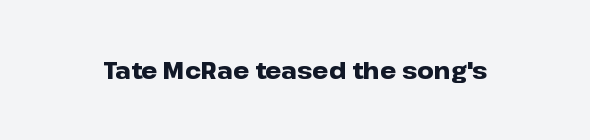
{"italic": "no", "bold": "yes", "underline": "no", "letter_spacing": "normal", "letter_spacing_em": 0.0, "glyph_px": 23}
